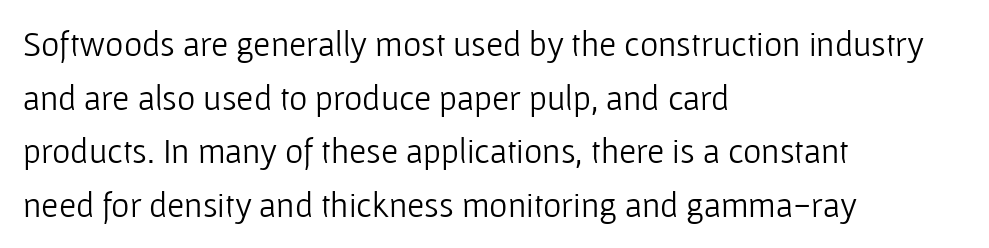
Q: Is the text bold? A: No.
Q: Is the text italic (slanted)? A: No, it is upright.
Q: Is the typeface a serif or a sans-serif typeface? A: Sans-serif.
Q: Is the text underlined? A: No.
Q: How is the paragraph aligned? A: Left-aligned.
Q: Is the spacing between letters normal or unusually wide? A: Normal.
Q: Is the spacing between lines tight, normal or loose? A: Normal.
Q: Width (condensed, normal, or wide)? A: Normal.
Q: Stroke contrast? A: Low.
Q: x-height? A: Medium.
Q: Monospaced? A: No.
